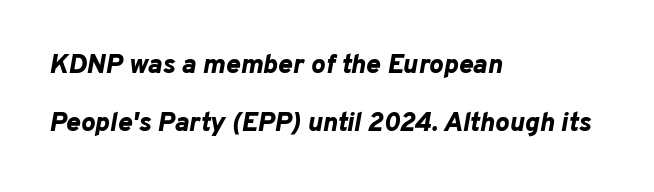
{"italic": "yes", "lean": "right", "slant_degrees": 10, "bold": "yes", "underline": "no", "align": "left", "line_spacing": "loose", "line_spacing_ratio": 2.16, "letter_spacing": "normal", "letter_spacing_em": 0.0, "glyph_px": 27}
